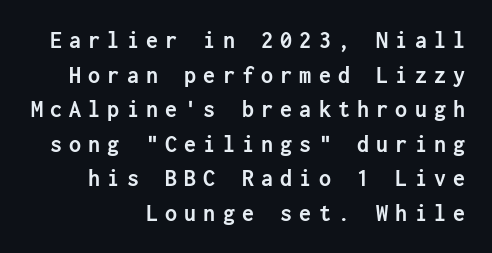
Q: Is the text bold? A: Yes.
Q: Is the text italic (slanted)? A: No, it is upright.
Q: Is the text underlined? A: No.
Q: How is the paragraph aligned? A: Right-aligned.
Q: Is the spacing between letters normal or unusually wide? A: Unusually wide.
Q: Is the spacing between lines tight, normal or loose? A: Normal.
